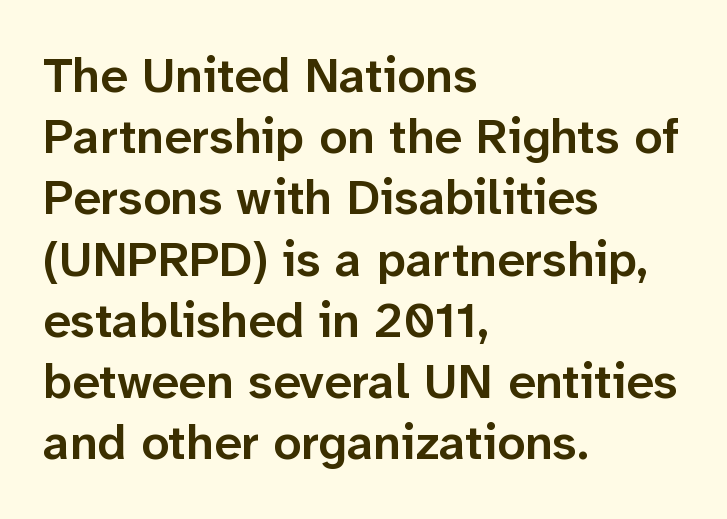
Q: Is the text bold? A: Semi-bold.
Q: Is the text italic (slanted)? A: No, it is upright.
Q: Is the typeface a serif or a sans-serif typeface? A: Sans-serif.
Q: Is the text underlined? A: No.
Q: How is the paragraph aligned? A: Left-aligned.
Q: Is the spacing between letters normal or unusually wide? A: Normal.
Q: Is the spacing between lines tight, normal or loose? A: Normal.
Q: Width (condensed, normal, or wide)? A: Normal.
Q: Stroke contrast? A: Low.
Q: x-height? A: Medium.
Q: Monospaced? A: No.
